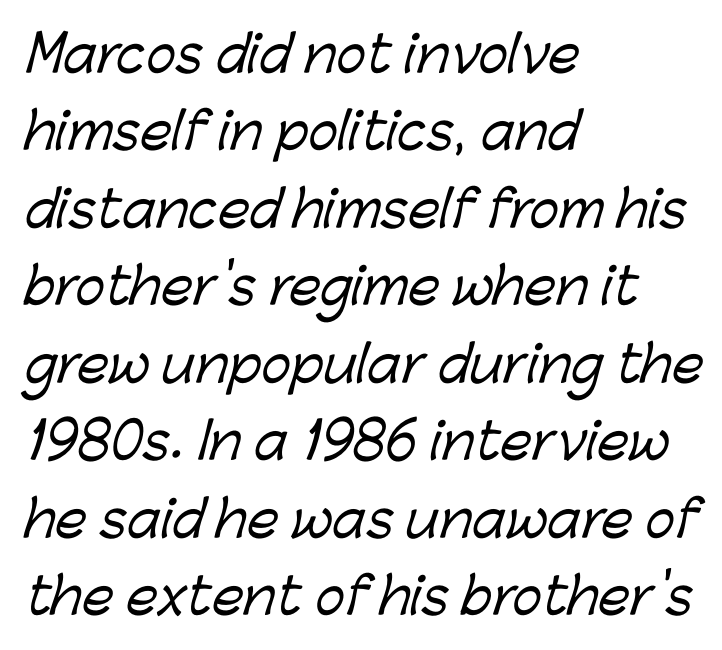
Summary of vertical rhythm: regular, with standard interline spacing. This rendering uses left alignment, leaving the right contour irregular. Is this a sans? Yes — the strokes have no serifs. Each letter keeps its own natural width here, so spacing adapts to shape. Any mark beneath the type? The region is blank. Look at the tracking — it's just the regular setting, nothing added.
